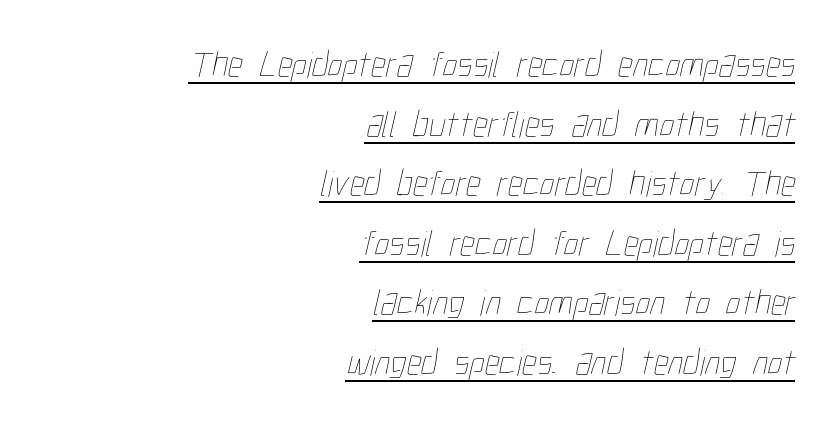
The image shows 37 px thin, condensed type; set right-aligned, normal line spacing (1.61x), normal letter spacing, underlined; low stroke contrast and a medium x-height.
